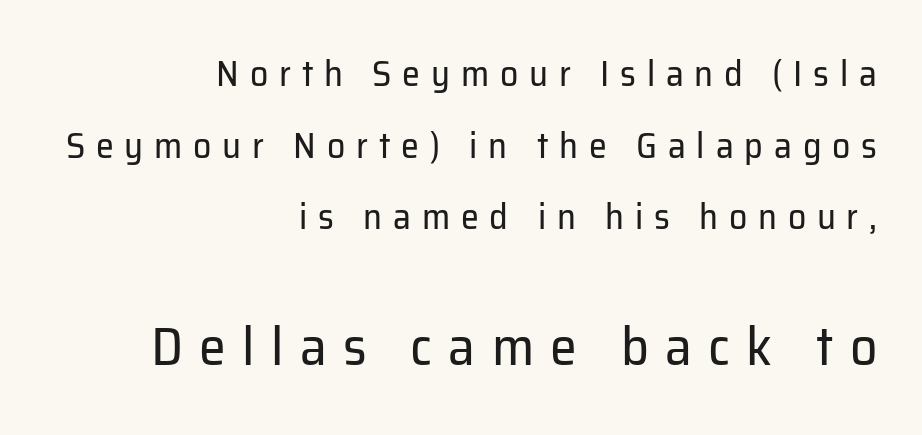
Q: Is the text bold? A: No.
Q: Is the text italic (slanted)? A: No, it is upright.
Q: Is the typeface a serif or a sans-serif typeface? A: Sans-serif.
Q: Is the text underlined? A: No.
Q: How is the paragraph aligned? A: Right-aligned.
Q: Is the spacing between letters normal or unusually wide? A: Unusually wide.
Q: Is the spacing between lines tight, normal or loose? A: Loose.
Q: Which block of text is set in a larger size, the first (top) or the second (bottom)? A: The second (bottom) one.
Q: Width (condensed, normal, or wide)? A: Normal.
Q: Stroke contrast? A: Low.
Q: x-height? A: Medium.
Q: Monospaced? A: No.
